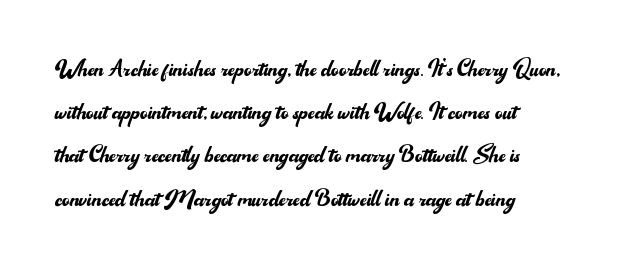
{"serif": "no", "bold": "no", "weight": "regular", "width": "normal", "stroke_contrast": "medium", "x_height": "small", "monospaced": "no", "underline": "no", "align": "left", "line_spacing": "normal", "line_spacing_ratio": 1.49, "letter_spacing": "normal", "letter_spacing_em": 0.0, "glyph_px": 29}
